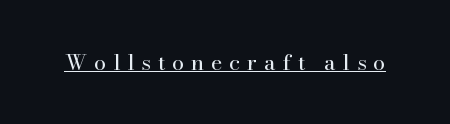
Q: Is the text bold? A: No.
Q: Is the text italic (slanted)? A: No, it is upright.
Q: Is the text underlined? A: Yes.
Q: Is the spacing between letters normal or unusually wide? A: Unusually wide.
